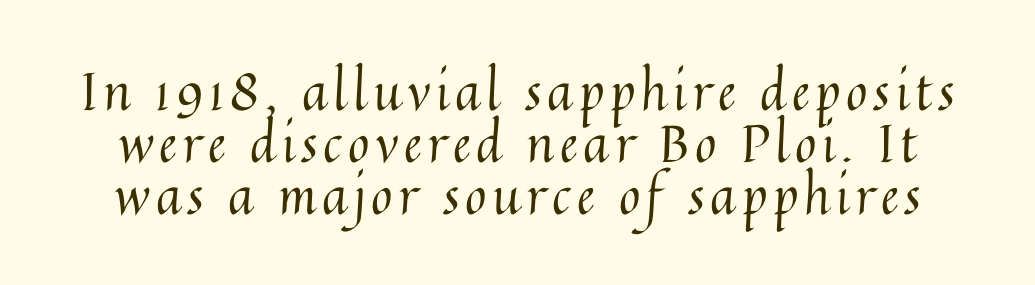
{"bold": "no", "weight": "regular", "width": "normal", "stroke_contrast": "medium", "x_height": "medium", "monospaced": "no", "underline": "no", "line_spacing": "tight", "line_spacing_ratio": 1.0, "glyph_px": 52}
